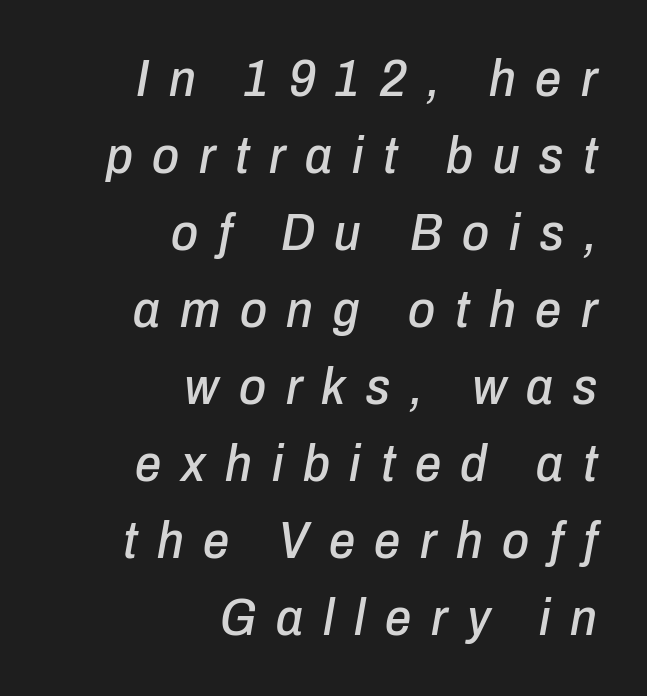
Q: Is the text italic (slanted)? A: Yes, it leans right by about 10 degrees.
Q: Is the text underlined? A: No.
Q: How is the paragraph aligned? A: Right-aligned.
Q: Is the spacing between letters normal or unusually wide? A: Unusually wide.
Q: Is the spacing between lines tight, normal or loose? A: Normal.
Q: Width (condensed, normal, or wide)? A: Condensed.
Q: Stroke contrast? A: Low.
Q: x-height? A: Medium.
Q: Monospaced? A: No.
